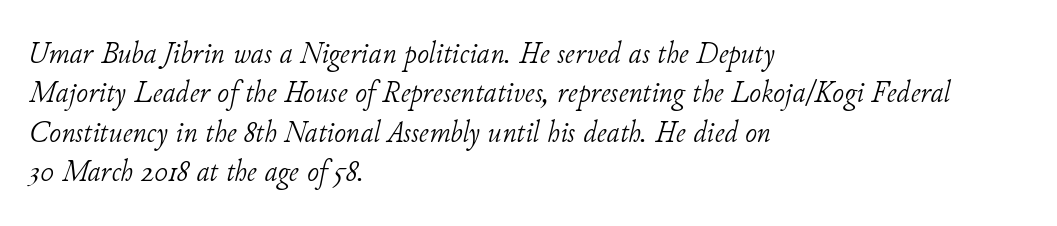
Q: Is the text bold? A: No.
Q: Is the text italic (slanted)? A: Yes, it leans right by about 11 degrees.
Q: Is the typeface a serif or a sans-serif typeface? A: Serif.
Q: Is the text underlined? A: No.
Q: How is the paragraph aligned? A: Left-aligned.
Q: Is the spacing between letters normal or unusually wide? A: Normal.
Q: Width (condensed, normal, or wide)? A: Normal.
Q: Stroke contrast? A: Low.
Q: x-height? A: Small.
Q: Monospaced? A: No.
